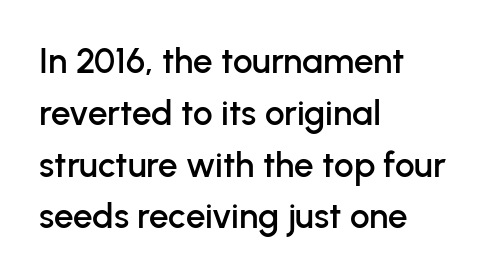
{"serif": "no", "italic": "no", "width": "normal", "stroke_contrast": "low", "x_height": "medium", "monospaced": "no", "underline": "no", "align": "left", "line_spacing": "normal", "line_spacing_ratio": 1.48, "letter_spacing": "normal", "letter_spacing_em": 0.0, "glyph_px": 35}
